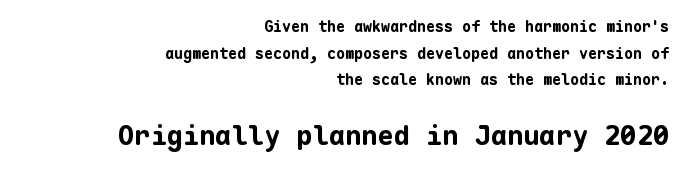
{"italic": "no", "bold": "yes", "underline": "no", "align": "right", "line_spacing_ratio": 1.77, "letter_spacing": "normal", "letter_spacing_em": 0.0, "larger_block": "second", "size_ratio": 1.8, "glyph_px": 27}
